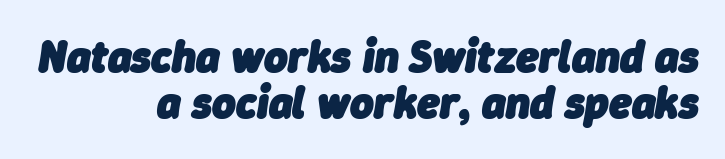
The image shows 45 px heavy type, italic (leaning right); set right-aligned, tight line spacing (1.02x), normal letter spacing, not underlined; low stroke contrast and a medium x-height.
